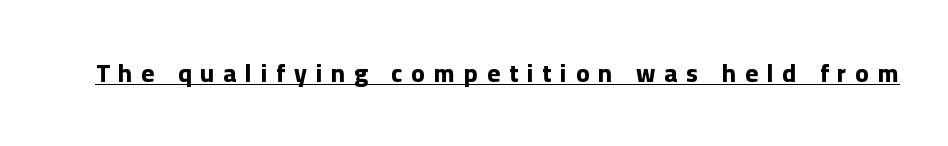
Typesetter's note: full bold, strokes at maximum text heaviness. The rendering uses the underline text-decoration. This rendering widens character spacing well past its baseline value. Notice how the stems are strictly vertical — no italics here.
